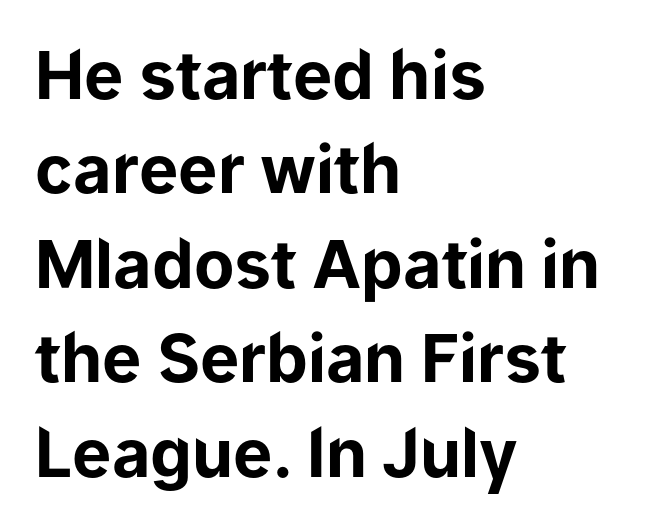
{"serif": "no", "italic": "no", "bold": "yes", "weight": "bold", "width": "normal", "stroke_contrast": "low", "x_height": "medium", "monospaced": "no", "underline": "no", "align": "left", "line_spacing": "normal", "line_spacing_ratio": 1.43, "letter_spacing": "normal", "letter_spacing_em": 0.0, "glyph_px": 66}
